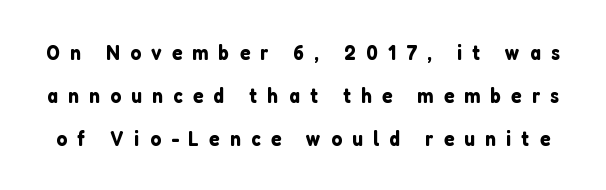
{"italic": "no", "underline": "no", "line_spacing": "loose", "line_spacing_ratio": 2.04, "letter_spacing": "wide", "letter_spacing_em": 0.49, "glyph_px": 21}
